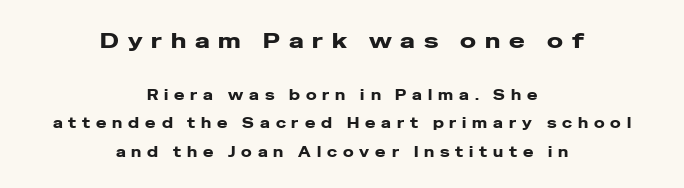
Upright lettering throughout. The vertical gap from one line to the next is large. The letters are spread apart with noticeably loose tracking. If you squint, the top block still reads clearly — it's the larger of the two. Horizontal alignment here is central, giving a formal, balanced look. Has an underline been added? It has not.
